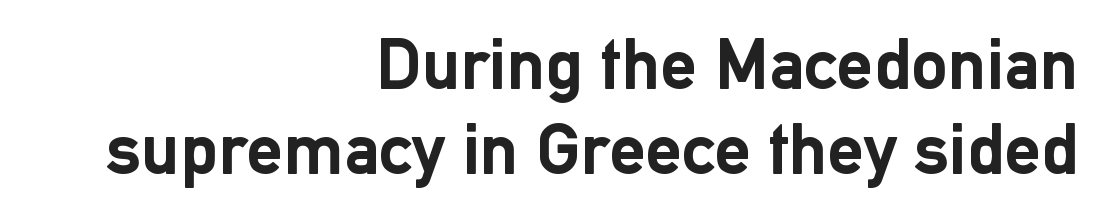
{"serif": "no", "italic": "no", "bold": "yes", "weight": "semibold", "width": "normal", "stroke_contrast": "low", "x_height": "medium", "monospaced": "no", "underline": "no", "align": "right", "line_spacing_ratio": 1.16, "letter_spacing": "normal", "letter_spacing_em": 0.0, "glyph_px": 73}
